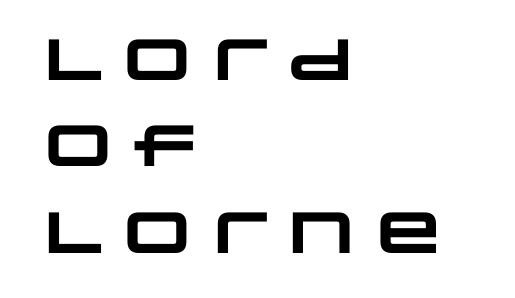
Reading down the column, the eye jumps a familiar distance to each next line. The typesetter chose a ragged-right arrangement here. You'd pick this weight for a headline — it's a proper bold. These lines are composed in type without serifs. This sample uses plain, unmodified letter spacing.
